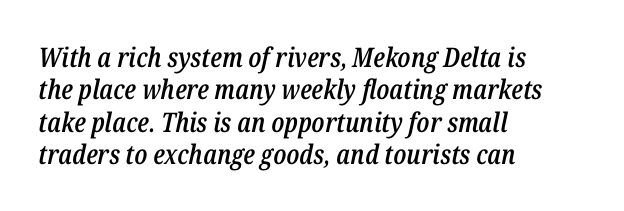
{"italic": "yes", "lean": "right", "slant_degrees": 12, "bold": "semi", "underline": "no", "align": "left", "line_spacing_ratio": 1.2, "letter_spacing": "normal", "letter_spacing_em": 0.0, "glyph_px": 27}
